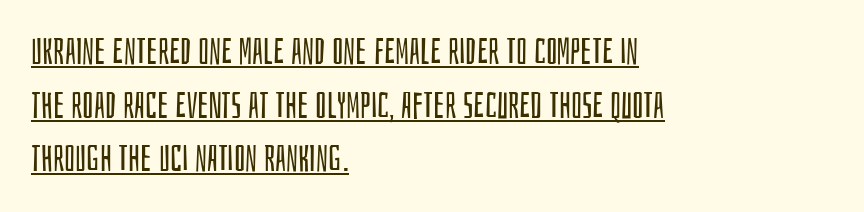
The type is set solid horizontally, with unmodified tracking. Does the lettering tilt? It doesn't — this is upright. The characters are drawn with everyday or finer stroke widths. The string is rendered with underlining switched on. Each letter keeps its own natural width here, so spacing adapts to shape.
